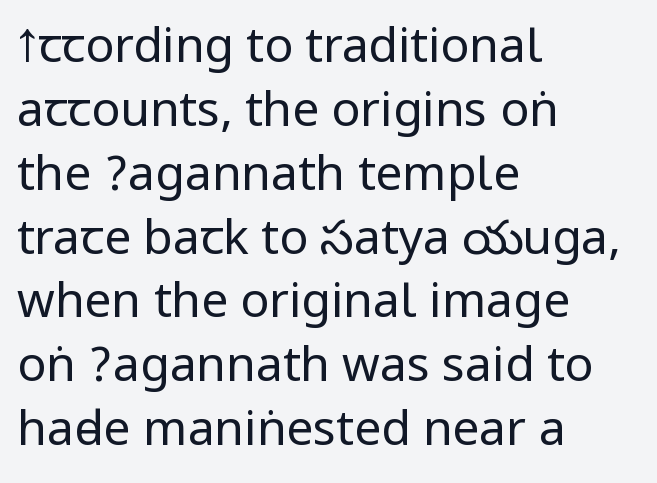
Students, observe: this is what conventionally led text looks like. Type style note: lacks serifs. All the whitespace from short lines collects on the right. Ink coverage per letter is moderate at most. The space directly below the letters is spotless. Nothing unusual about the tracking: characters are spaced as the font intends.
